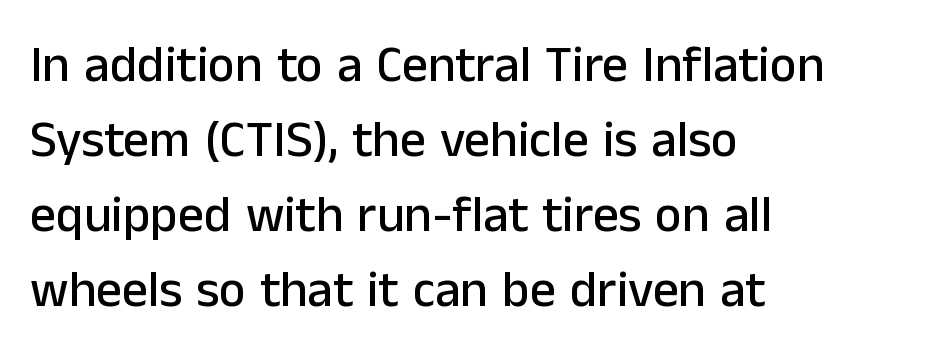
{"serif": "no", "italic": "no", "width": "normal", "stroke_contrast": "low", "x_height": "medium", "monospaced": "no", "underline": "no", "align": "left", "line_spacing": "normal", "line_spacing_ratio": 1.47, "letter_spacing": "normal", "letter_spacing_em": 0.0, "glyph_px": 51}
